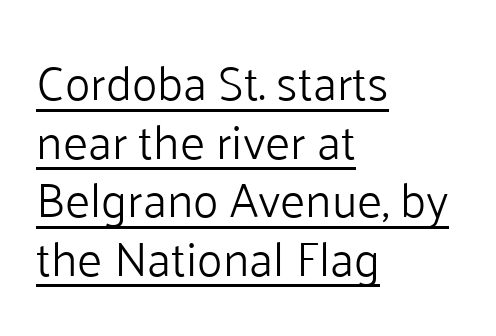
Glyph-to-glyph distance matches everyday printed text. The typography opts for an upright posture over an oblique one. Decoration check: the copy is underlined. Character widths vary here, with narrow letters taking less room than wide ones. Caption: face not bold, strokes unweighted.
